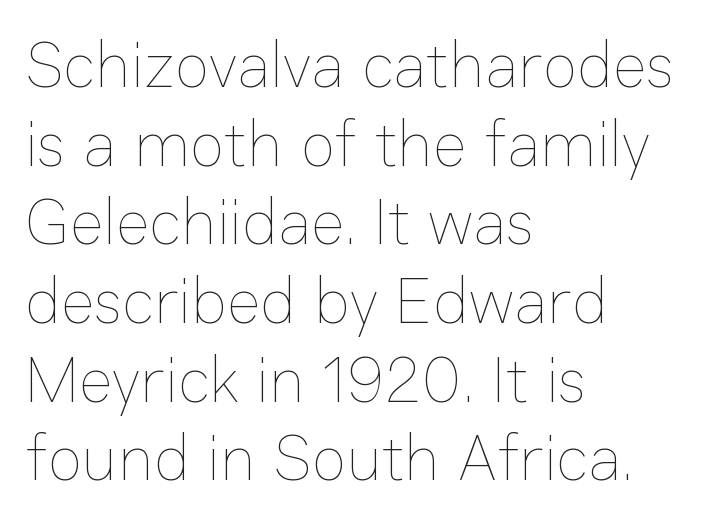
Q: Is the text bold? A: No.
Q: Is the text italic (slanted)? A: No, it is upright.
Q: Is the text underlined? A: No.
Q: How is the paragraph aligned? A: Left-aligned.
Q: Is the spacing between letters normal or unusually wide? A: Normal.
Q: Width (condensed, normal, or wide)? A: Normal.
Q: Stroke contrast? A: Low.
Q: x-height? A: Medium.
Q: Monospaced? A: No.
